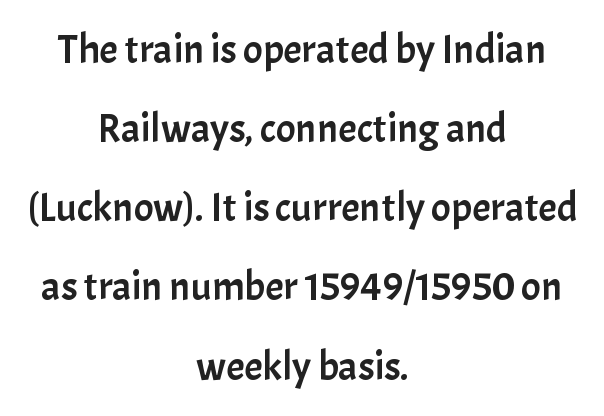
The image shows 41 px sans-serif type, upright; set centered, loose line spacing (1.93x), normal letter spacing, not underlined; low stroke contrast and a medium x-height.
